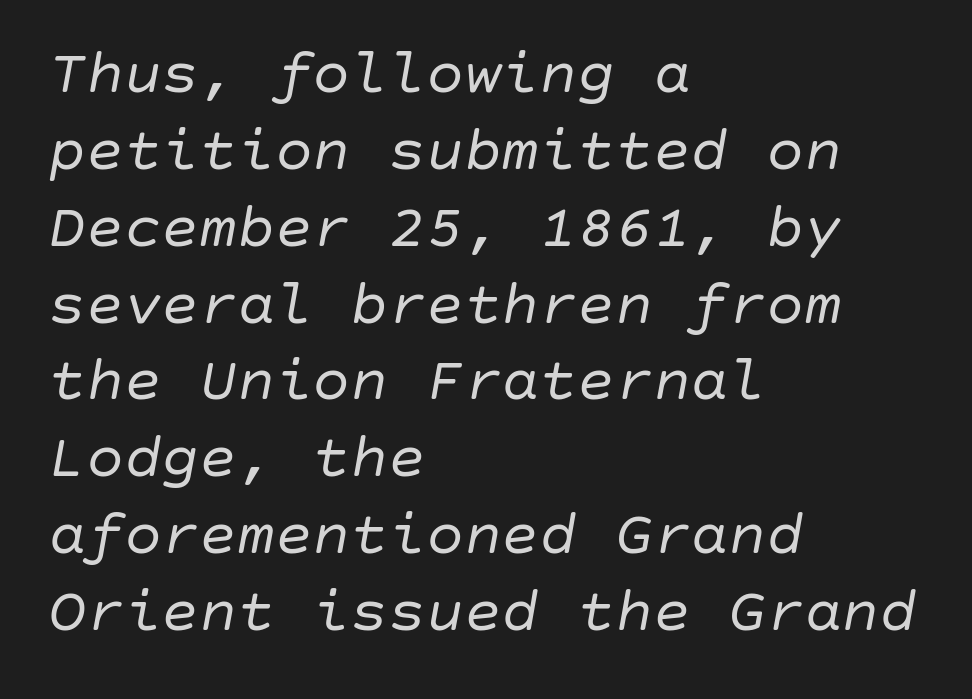
Q: Is the text bold? A: No.
Q: Is the text italic (slanted)? A: Yes, it leans right by about 10 degrees.
Q: Is the text underlined? A: No.
Q: How is the paragraph aligned? A: Left-aligned.
Q: Is the spacing between letters normal or unusually wide? A: Normal.
Q: Width (condensed, normal, or wide)? A: Normal.
Q: Stroke contrast? A: Low.
Q: x-height? A: Large.
